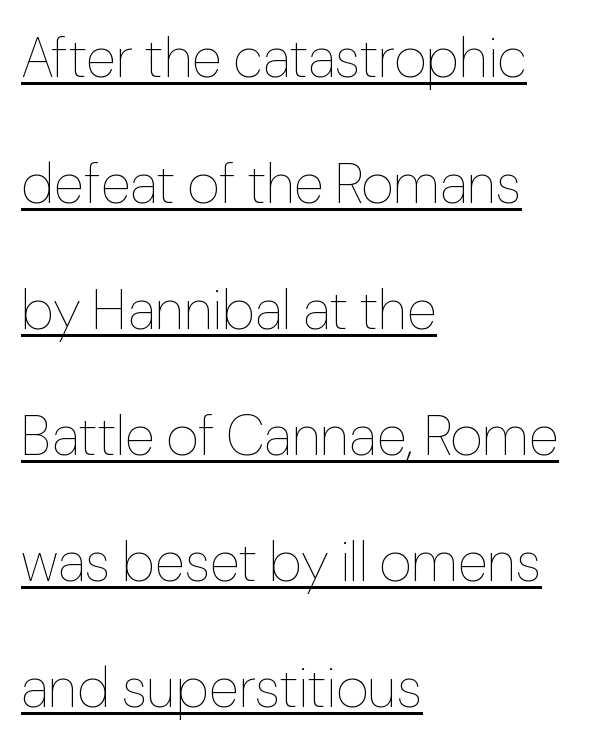
Short and long lines alike share a common starting point at left. Interline gaps are noticeably wide in this sample. Style check: upright. The typesetter has applied underlining to the passage shown. Nothing unusual about the tracking: characters are spaced as the font intends.
